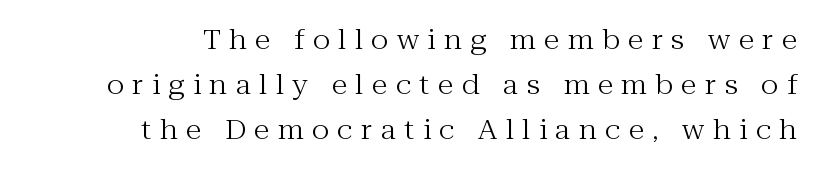
{"italic": "no", "bold": "no", "underline": "no", "align": "right", "line_spacing_ratio": 1.73, "letter_spacing": "wide", "letter_spacing_em": 0.33, "glyph_px": 26}
